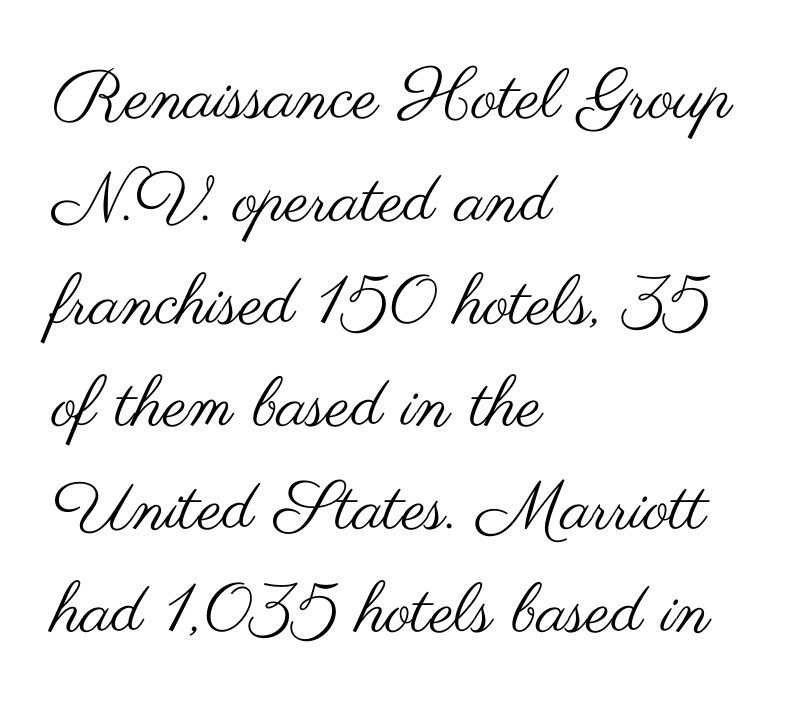
The image shows 69 px regular-weight, wide sans-serif type; set left-aligned, normal line spacing (1.49x), normal letter spacing, not underlined; medium stroke contrast and a small x-height.
